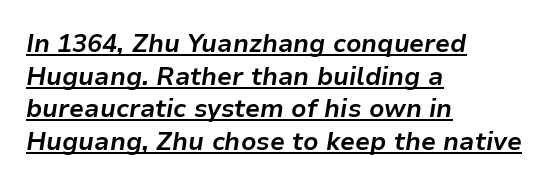
The image shows 25 px bold type, italic (leaning right); set left-aligned, normal line spacing (1.31x), normal letter spacing, underlined.
